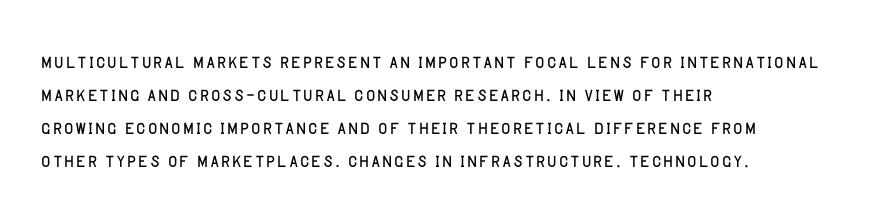
Q: Is the text bold? A: No.
Q: Is the text italic (slanted)? A: No, it is upright.
Q: Is the text underlined? A: No.
Q: How is the paragraph aligned? A: Left-aligned.
Q: Is the spacing between letters normal or unusually wide? A: Normal.
Q: Is the spacing between lines tight, normal or loose? A: Normal.
